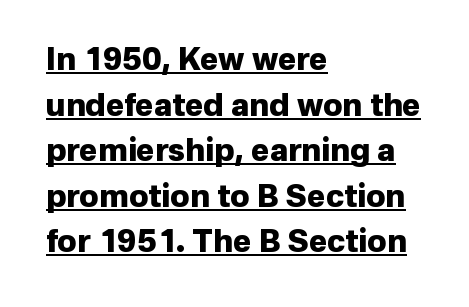
If you drew a ruler down the left edge, every line would touch it. Note the varied advance widths — an 'i' is clearly narrower than an 'm'. Compared with typical paragraphs, the rows here are spaced about the same. Typographically, this falls in the sans-serif category.
